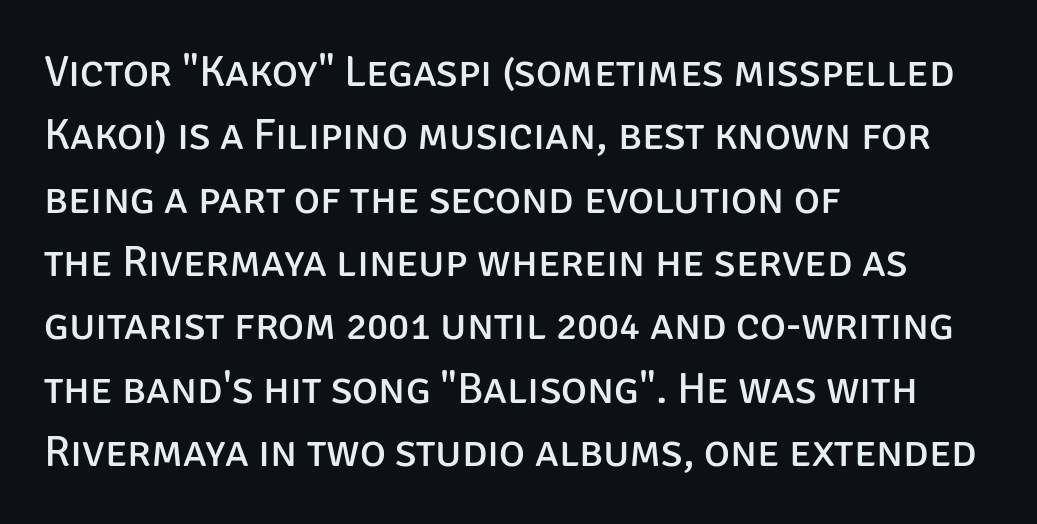
Rows of type keep a routine distance in the vertical direction. Lines of text with bare space underneath. In terms of letterspacing, this is plain default setting. The face used here is proportionally spaced, like ordinary book or web type. A quiet, ordinary-to-light weight characterises the typeface. All the whitespace from short lines collects on the right.
